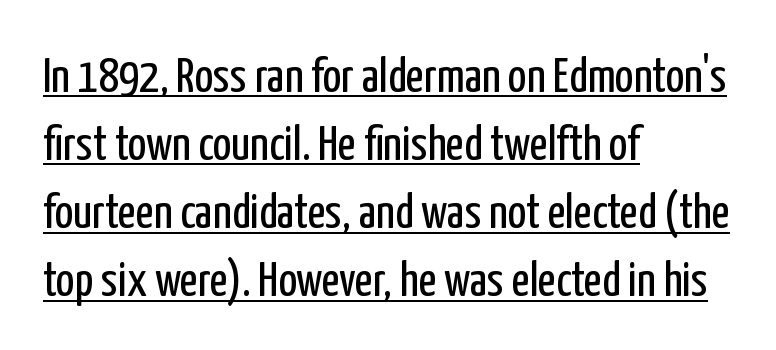
Q: Is the text bold? A: No.
Q: Is the text italic (slanted)? A: No, it is upright.
Q: Is the typeface a serif or a sans-serif typeface? A: Sans-serif.
Q: Is the text underlined? A: Yes.
Q: How is the paragraph aligned? A: Left-aligned.
Q: Is the spacing between letters normal or unusually wide? A: Normal.
Q: Is the spacing between lines tight, normal or loose? A: Normal.
Q: Width (condensed, normal, or wide)? A: Condensed.
Q: Stroke contrast? A: Low.
Q: x-height? A: Medium.
Q: Monospaced? A: No.
